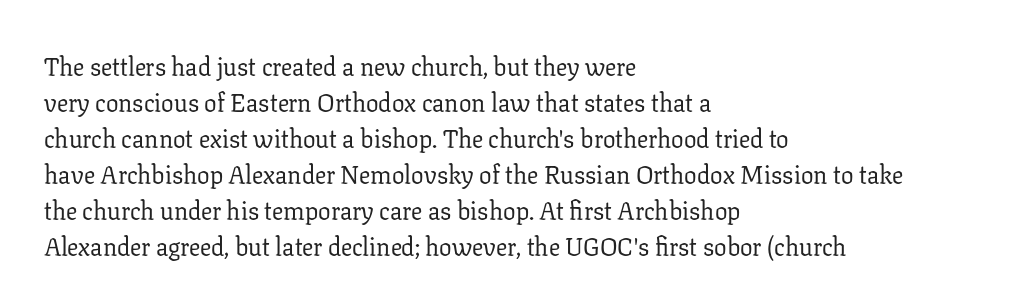
Q: Is the text bold? A: No.
Q: Is the text italic (slanted)? A: No, it is upright.
Q: Is the text underlined? A: No.
Q: How is the paragraph aligned? A: Left-aligned.
Q: Is the spacing between letters normal or unusually wide? A: Normal.
Q: Is the spacing between lines tight, normal or loose? A: Normal.
